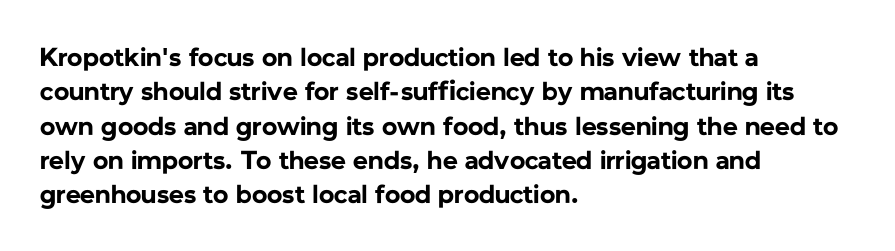
{"italic": "no", "bold": "yes", "underline": "no", "align": "left", "line_spacing": "normal", "line_spacing_ratio": 1.32, "letter_spacing": "normal", "letter_spacing_em": 0.0, "glyph_px": 26}
